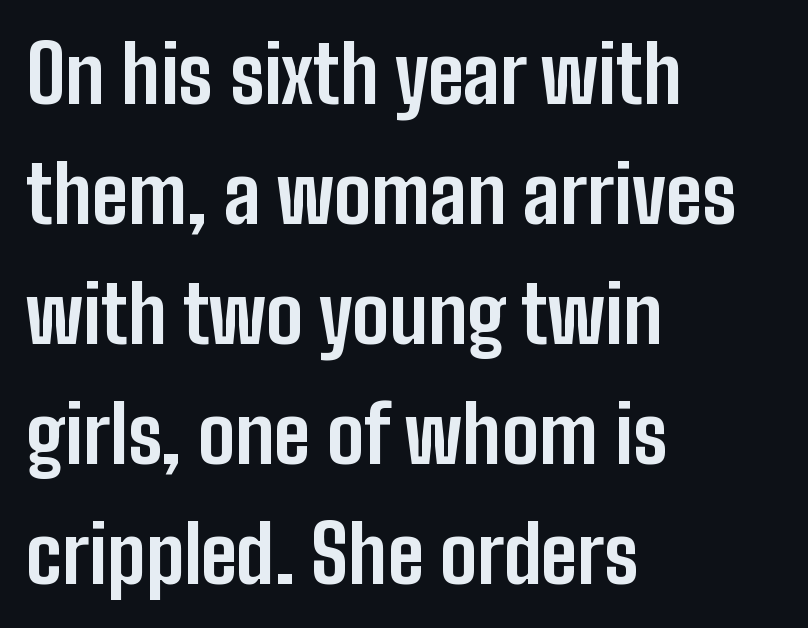
{"serif": "no", "italic": "no", "bold": "yes", "weight": "bold", "width": "condensed", "stroke_contrast": "low", "x_height": "medium", "monospaced": "no", "underline": "no", "align": "left", "line_spacing": "normal", "line_spacing_ratio": 1.52, "letter_spacing": "normal", "letter_spacing_em": 0.0, "glyph_px": 79}
